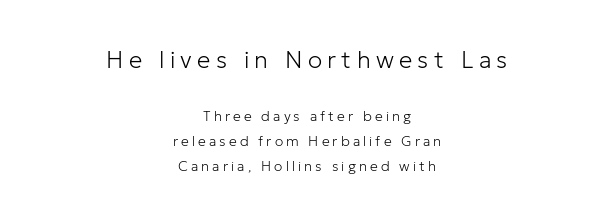
Ink coverage per letter is moderate at most. Note: larger setting up top, smaller setting below. A clean baseline with only descenders dipping below it. The line texture is sparse and dotted thanks to wide tracking. Every stem runs plumb, perpendicular to the baseline. This sample is center-justified, so both line endings float freely.
